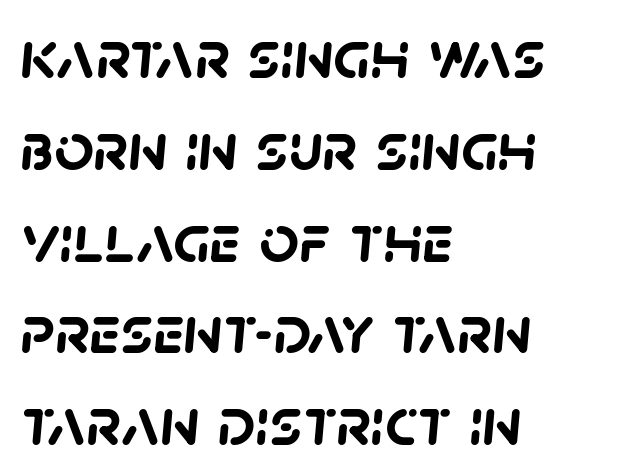
The image shows 69 px semibold sans-serif type; set left-aligned, normal line spacing (1.33x), normal letter spacing, not underlined; low stroke contrast and a large x-height.
